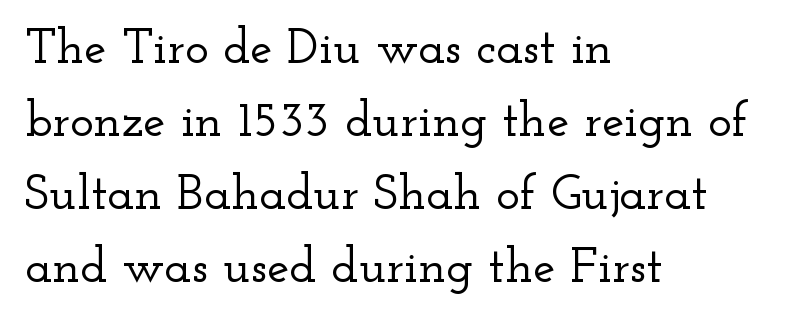
The image shows 50 px wide serif type, upright; set left-aligned, normal line spacing (1.46x), normal letter spacing, not underlined; low stroke contrast and a small x-height.
